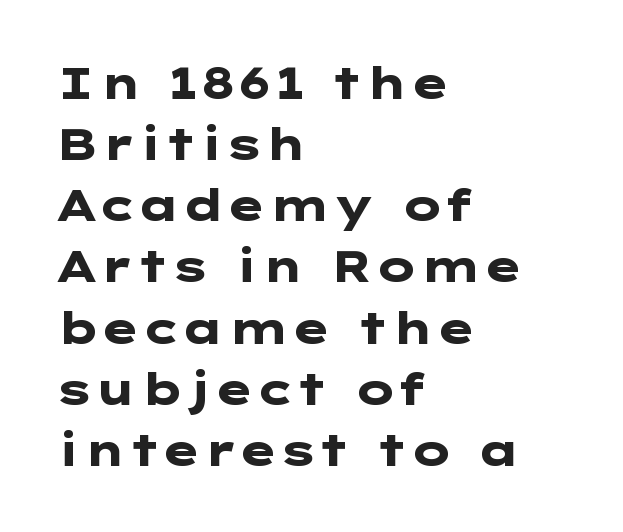
Chunky letters — that's bold for sure. Typeset ragged right — the left edge is the straight one. The passage shown has conventional tracking throughout. These lines sit exactly where default settings would place them.
